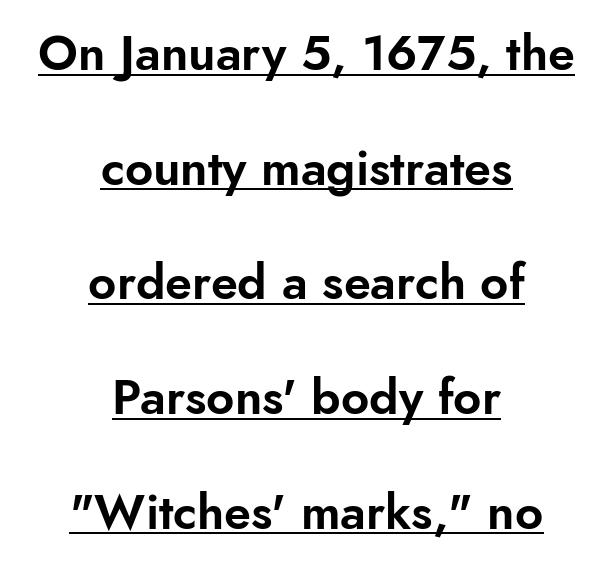
{"serif": "no", "italic": "no", "width": "normal", "stroke_contrast": "low", "x_height": "small", "monospaced": "no", "underline": "yes", "align": "center", "line_spacing": "loose", "line_spacing_ratio": 2.34, "letter_spacing": "normal", "letter_spacing_em": 0.0, "glyph_px": 49}
